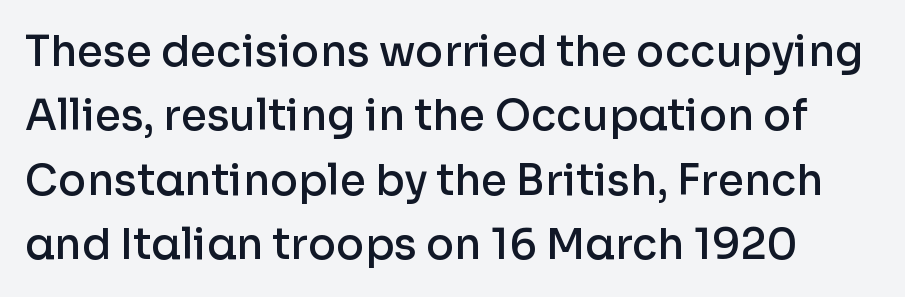
The image shows 42 px semibold sans-serif type, upright; set normal line spacing (1.53x), normal letter spacing, not underlined; low stroke contrast and a medium x-height.
